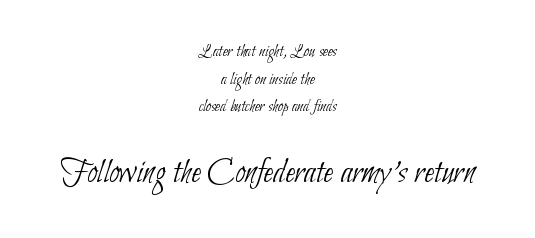
The image shows 36 px thin, condensed sans-serif type; set centered, normal line spacing (1.53x), normal letter spacing, not underlined; the second (bottom) block is 2.0x larger; low stroke contrast and a small x-height.
